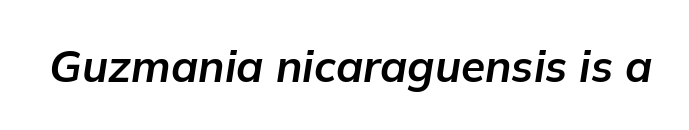
Only glyphs here, with clear space below each row. The face used here is rendered with its standard letterfit. Italic: yes, the glyphs are oblique. Proportional: the letters do not fall into vertical columns.
